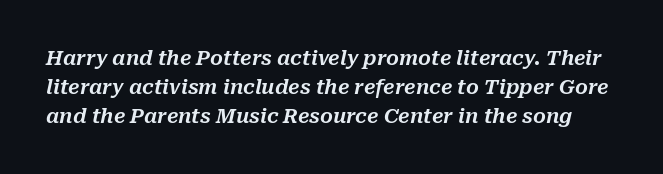
A clean baseline with only descenders dipping below it. Words appear dense and cohesive because spacing is normal. In terms of posture, this sample is oblique. Rows of type keep a routine distance in the vertical direction.
